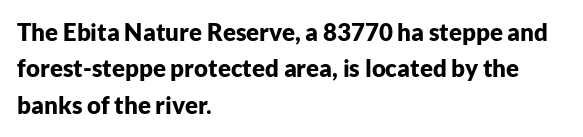
The designer left line spacing at the default. The horizontal fit of the characters is conventional and even. The specimen reads as upright at a glance. The passage shown is not underscored anywhere. The letters are bold, with thick, heavy strokes.
